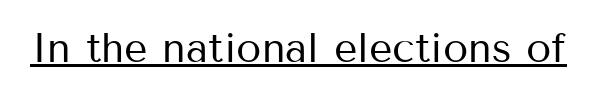
Upright lettering throughout. The face used here appears with an underline applied. Stroke mass is kept to a normal reading level or below. No extra tracking has been applied to these lines. Font category for this specimen: sans-serif.
